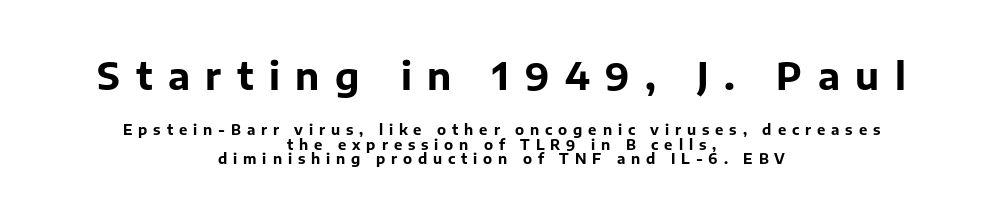
Q: Is the text bold? A: Yes.
Q: Is the text italic (slanted)? A: No, it is upright.
Q: Is the typeface a serif or a sans-serif typeface? A: Sans-serif.
Q: Is the text underlined? A: No.
Q: How is the paragraph aligned? A: Centered.
Q: Is the spacing between letters normal or unusually wide? A: Unusually wide.
Q: Is the spacing between lines tight, normal or loose? A: Tight.
Q: Which block of text is set in a larger size, the first (top) or the second (bottom)? A: The first (top) one.
Q: Width (condensed, normal, or wide)? A: Normal.
Q: Stroke contrast? A: Low.
Q: x-height? A: Medium.
Q: Monospaced? A: No.
